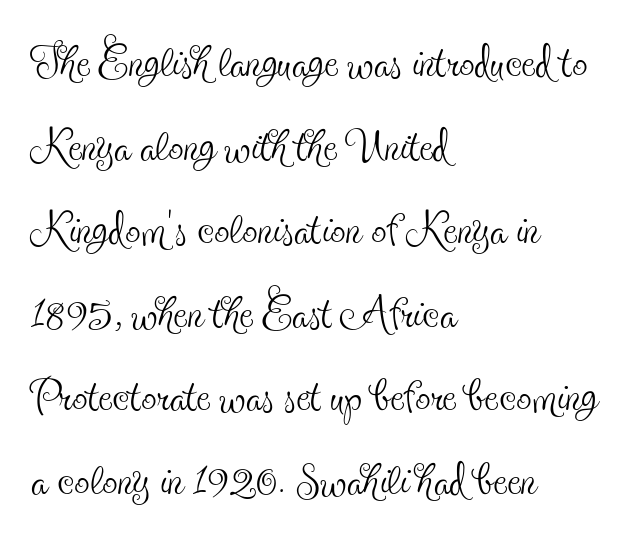
Q: Is the text bold? A: No.
Q: Is the typeface a serif or a sans-serif typeface? A: Serif.
Q: Is the text underlined? A: No.
Q: How is the paragraph aligned? A: Left-aligned.
Q: Is the spacing between letters normal or unusually wide? A: Normal.
Q: Is the spacing between lines tight, normal or loose? A: Normal.
Q: Width (condensed, normal, or wide)? A: Condensed.
Q: x-height? A: Small.
Q: Monospaced? A: No.
